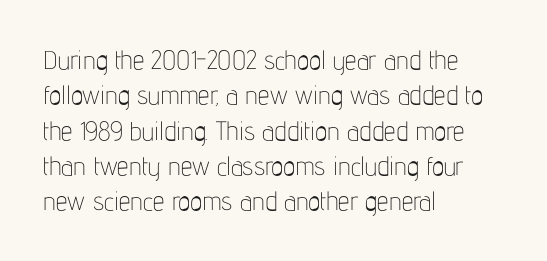
Vertically, the passage feels balanced, rows spaced as you'd expect. No italicization has been applied; the sample stays upright. A bare baseline throughout the passage. Think standard paragraph weight, or any step lighter than that.
